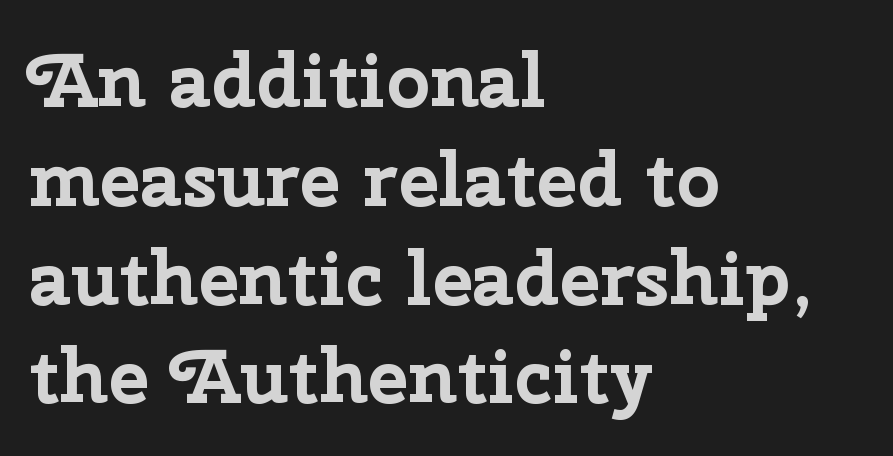
The image shows 76 px bold sans-serif type, upright; set left-aligned, normal line spacing (1.3x), normal letter spacing, not underlined; low stroke contrast and a medium x-height.
